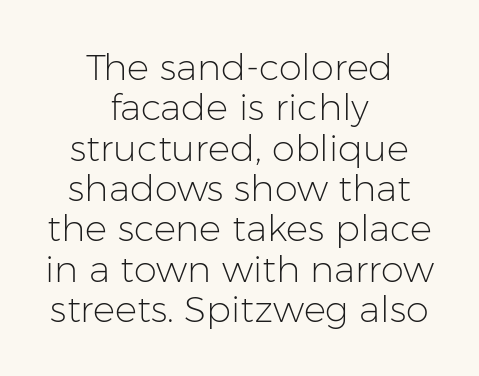
The image shows 37 px light sans-serif type, upright; set centered, tight line spacing (1.09x), normal letter spacing, not underlined; low stroke contrast and a medium x-height.
